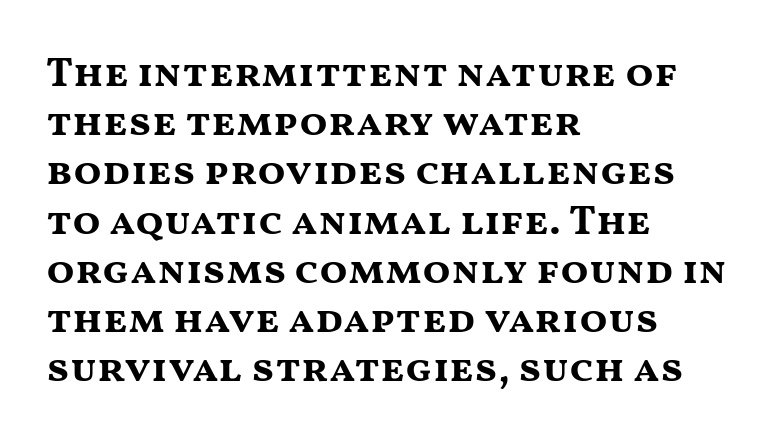
Character widths vary here, with narrow letters taking less room than wide ones. Upright lettering throughout. Which margin do the lines hug? The left one — the right edge is uneven. Strong, thick strokes mark this as bold type. Type style note: lacks serifs. Nobody drew a line under any word here.
